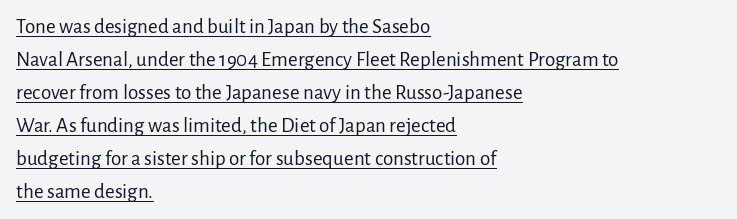
{"italic": "no", "bold": "no", "underline": "yes", "align": "left", "line_spacing": "normal", "line_spacing_ratio": 1.57, "letter_spacing": "normal", "letter_spacing_em": 0.0, "glyph_px": 21}
